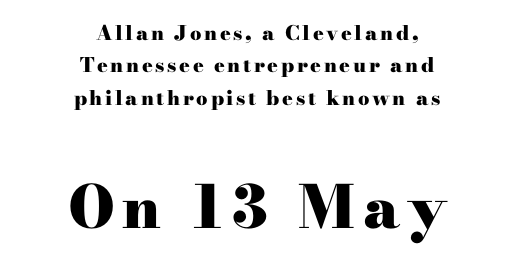
The image shows 59 px heavy, wide serif type, upright; set centered, normal line spacing (1.62x), not underlined; the second (bottom) block is 2.95x larger; high stroke contrast and a small x-height.
